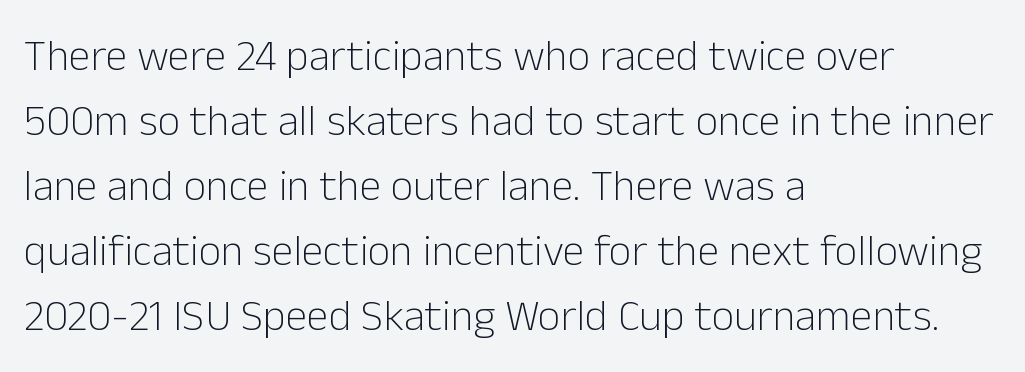
Q: Is the text bold? A: No.
Q: Is the text italic (slanted)? A: No, it is upright.
Q: Is the typeface a serif or a sans-serif typeface? A: Sans-serif.
Q: Is the text underlined? A: No.
Q: How is the paragraph aligned? A: Left-aligned.
Q: Is the spacing between letters normal or unusually wide? A: Normal.
Q: Is the spacing between lines tight, normal or loose? A: Normal.
Q: Width (condensed, normal, or wide)? A: Normal.
Q: Stroke contrast? A: Low.
Q: x-height? A: Medium.
Q: Monospaced? A: No.
